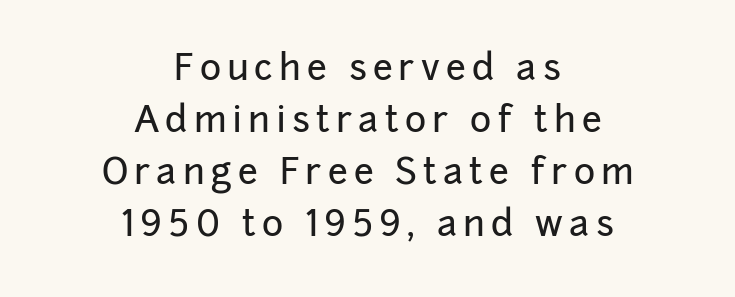
A typesetter would label this face a sans. No italicization has been applied; the sample stays upright. Honestly, the row spacing looks completely unremarkable. Beneath every word, the page is bare.
